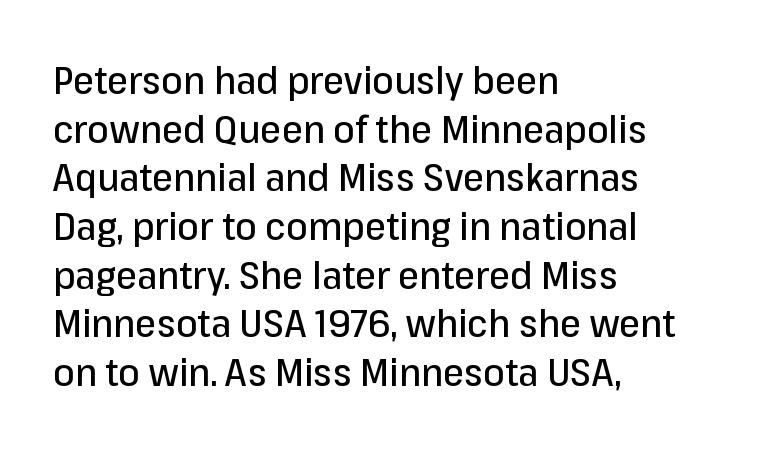
Check the space under the baseline: it is left empty. A typesetter would mark this as roman, not italic. Summary of vertical rhythm: regular, with standard interline spacing. In CSS terms this would be text-align: left. Observe the ordinary spacing: letters are neighbours, not strangers.
